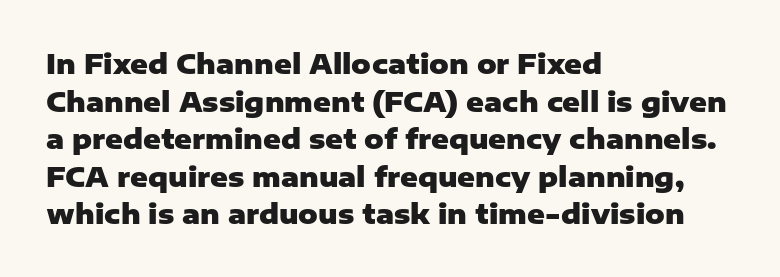
{"italic": "no", "bold": "yes", "underline": "no", "align": "left", "line_spacing": "normal", "line_spacing_ratio": 1.39, "letter_spacing": "normal", "letter_spacing_em": 0.0, "glyph_px": 27}
